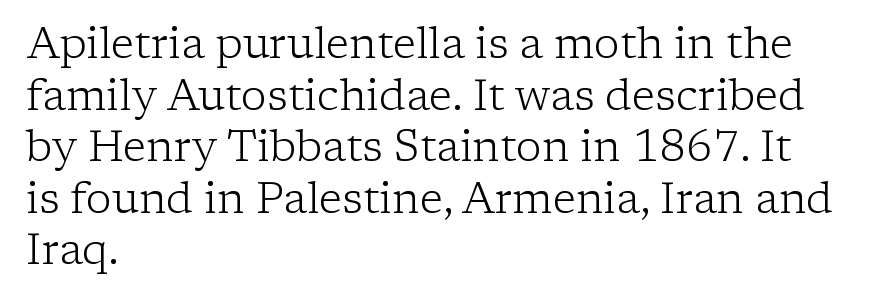
Each row of text sits above clean, open space. Note the varied advance widths — an 'i' is clearly narrower than an 'm'. Is the block centered? No — it sits flush against the left margin. Ordinary non-slanted type is in use. The font sits on the lighter half of the weight spectrum, regular included.
